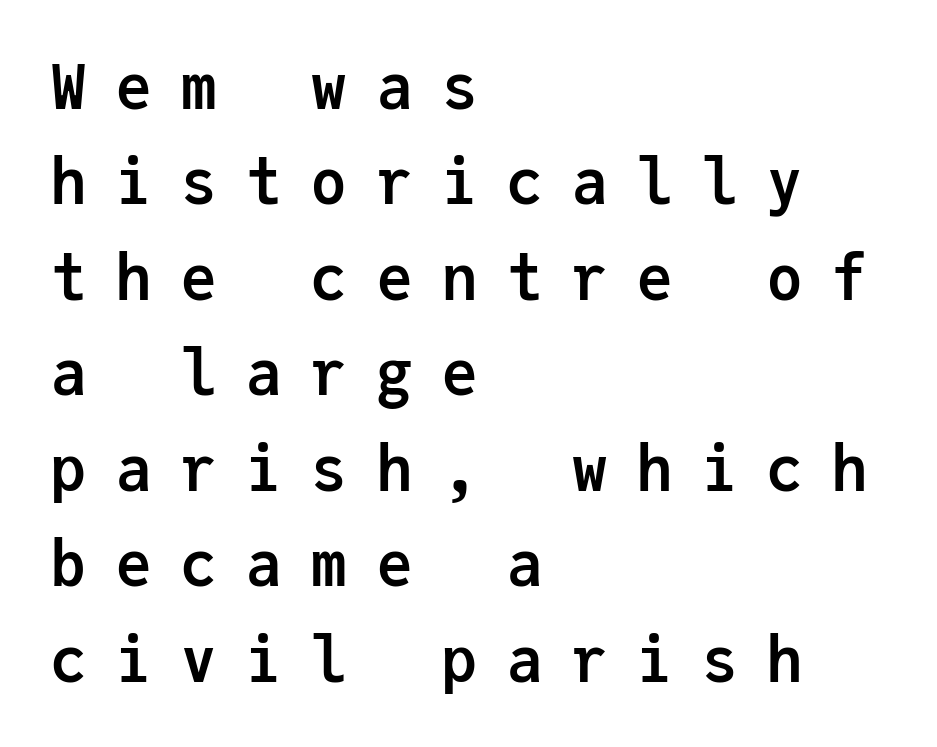
The paragraph has a hard left edge and a soft right edge. Normally led — the rows are evenly, conventionally spaced. Classification — sans serif. Caption: bold face, heavy strokes. You can tell it's not italic because the verticals are truly vertical. Check under the words: just untouched page.
